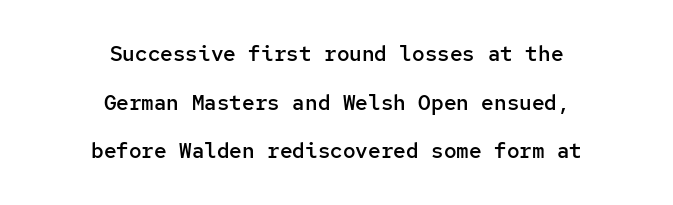
The image shows 21 px text type, upright; set centered, loose line spacing (2.32x), normal letter spacing, not underlined.
